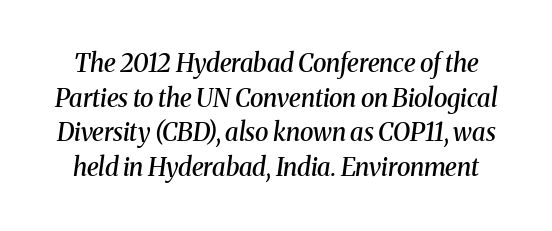
{"italic": "yes", "lean": "right", "slant_degrees": 8, "bold": "semi", "underline": "no", "line_spacing": "normal", "line_spacing_ratio": 1.39, "letter_spacing": "normal", "letter_spacing_em": 0.0, "glyph_px": 25}
